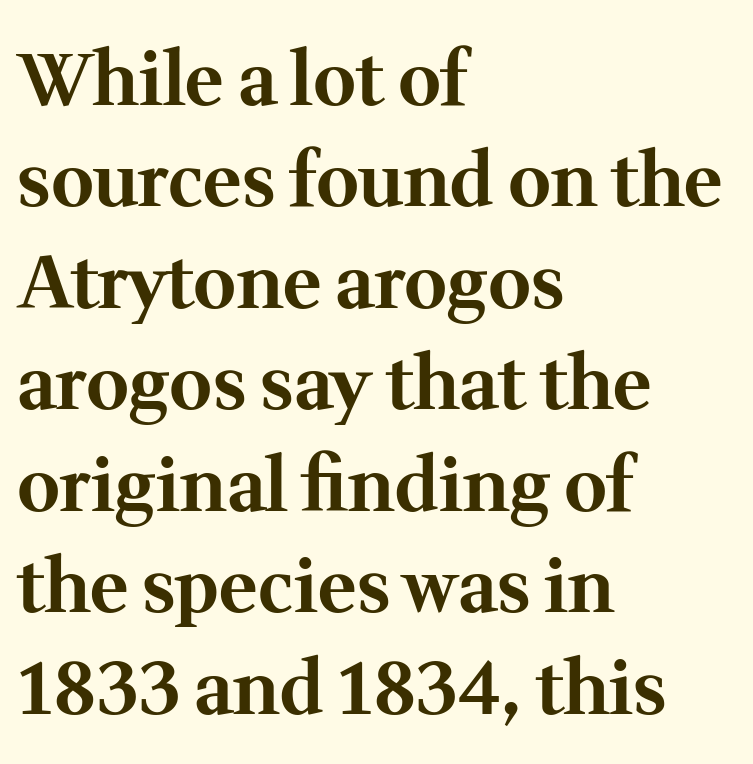
Q: Is the text bold? A: Yes.
Q: Is the text italic (slanted)? A: No, it is upright.
Q: Is the typeface a serif or a sans-serif typeface? A: Serif.
Q: Is the text underlined? A: No.
Q: How is the paragraph aligned? A: Left-aligned.
Q: Is the spacing between letters normal or unusually wide? A: Normal.
Q: Is the spacing between lines tight, normal or loose? A: Normal.
Q: Width (condensed, normal, or wide)? A: Normal.
Q: Stroke contrast? A: Medium.
Q: x-height? A: Medium.
Q: Monospaced? A: No.
